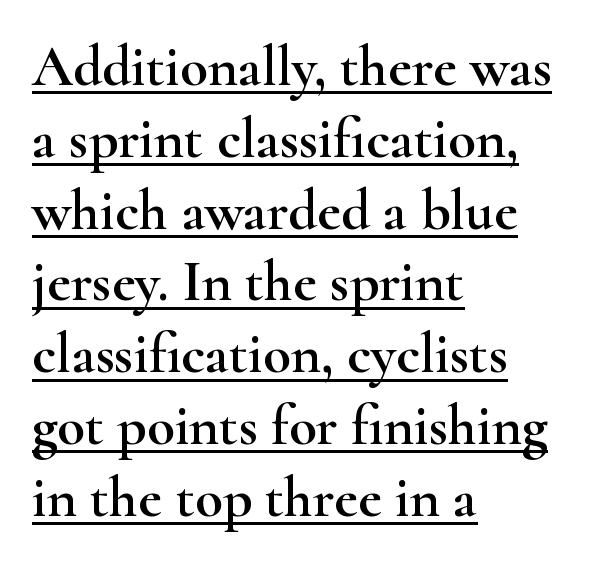
The image shows 57 px wide serif type, upright; set left-aligned, normal line spacing (1.26x), normal letter spacing, underlined; high stroke contrast and a small x-height.
